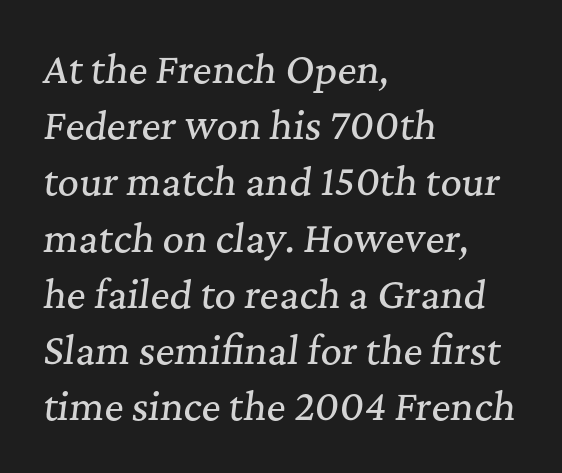
{"serif": "yes", "italic": "yes", "lean": "right", "slant_degrees": 7, "width": "normal", "stroke_contrast": "medium", "x_height": "medium", "monospaced": "no", "underline": "no", "align": "left", "line_spacing": "normal", "line_spacing_ratio": 1.52, "letter_spacing": "normal", "letter_spacing_em": 0.0, "glyph_px": 37}
